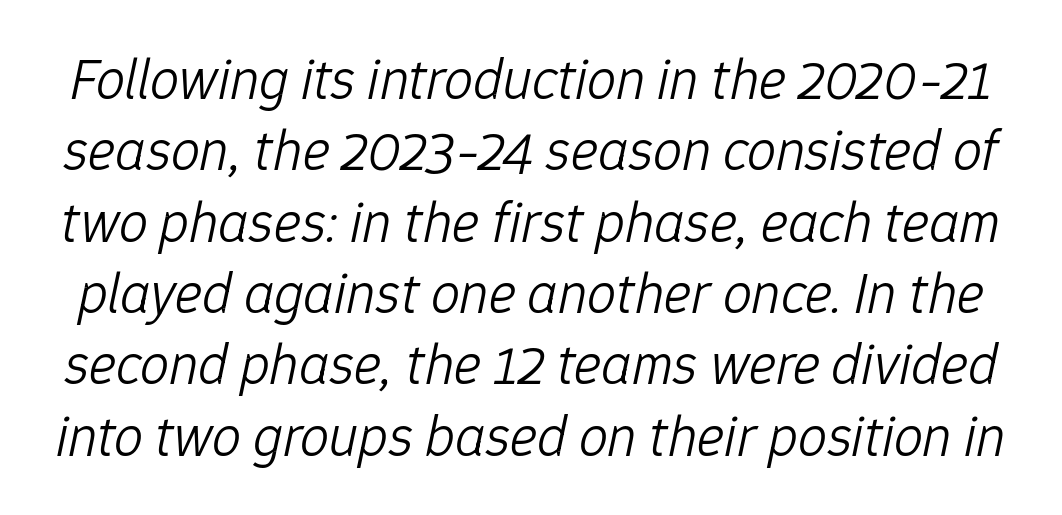
{"italic": "yes", "lean": "right", "slant_degrees": 12, "bold": "no", "weight": "light", "width": "normal", "stroke_contrast": "low", "x_height": "medium", "monospaced": "no", "underline": "no", "line_spacing_ratio": 1.23, "letter_spacing": "normal", "letter_spacing_em": 0.0, "glyph_px": 58}
